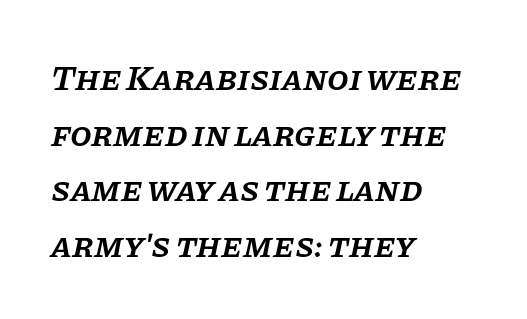
Q: Is the text bold? A: Semi-bold.
Q: Is the text italic (slanted)? A: Yes, it leans right by about 11 degrees.
Q: Is the typeface a serif or a sans-serif typeface? A: Serif.
Q: Is the text underlined? A: No.
Q: How is the paragraph aligned? A: Left-aligned.
Q: Is the spacing between letters normal or unusually wide? A: Normal.
Q: Is the spacing between lines tight, normal or loose? A: Normal.
Q: Width (condensed, normal, or wide)? A: Normal.
Q: Stroke contrast? A: Low.
Q: x-height? A: Large.
Q: Monospaced? A: No.
